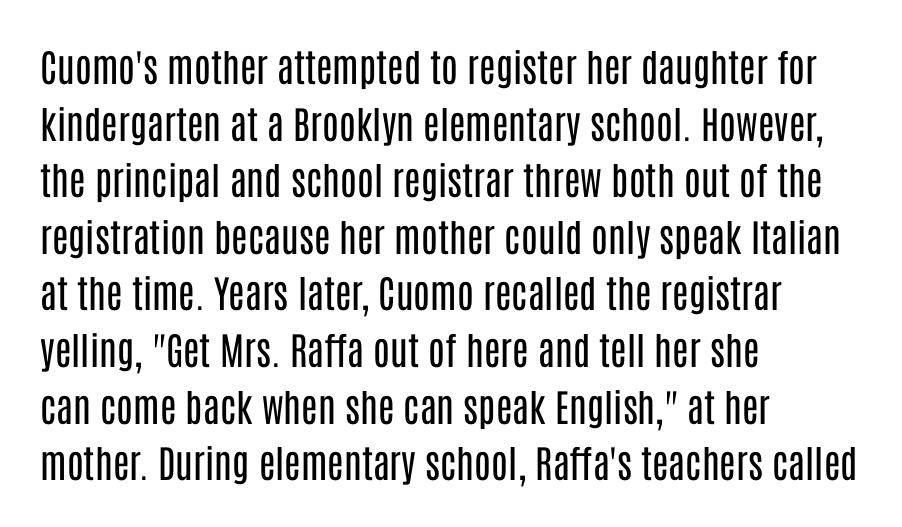
The image shows 38 px regular-weight, condensed sans-serif type, upright; set left-aligned, normal line spacing (1.49x), normal letter spacing, not underlined; low stroke contrast and a large x-height.
